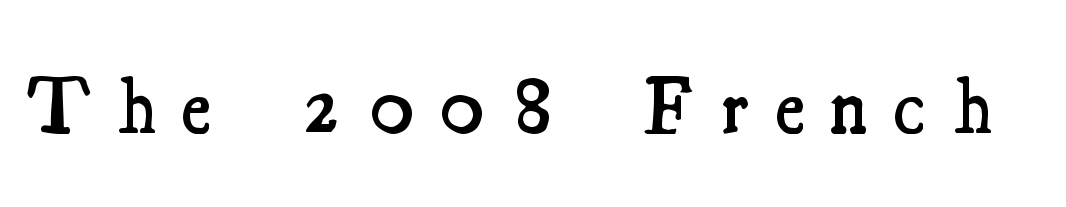
The image shows 79 px semibold, condensed serif type, upright; set unusually wide letter spacing (+0.34 em), not underlined; medium stroke contrast and a small x-height.
